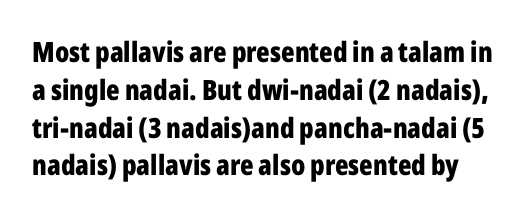
The image shows 28 px bold, condensed sans-serif type, upright; set normal line spacing (1.35x), normal letter spacing, not underlined; low stroke contrast and a medium x-height.
